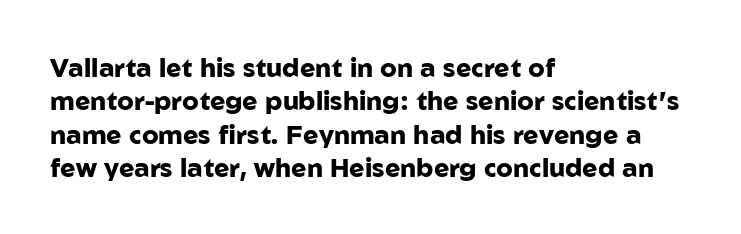
The image shows 26 px bold type, upright; set left-aligned, normal line spacing (1.28x), normal letter spacing, not underlined.
